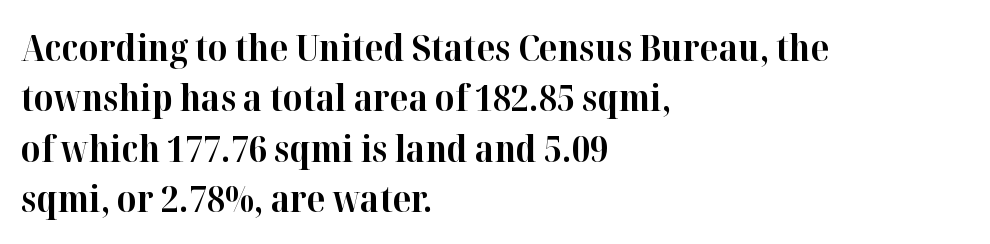
{"serif": "yes", "italic": "no", "bold": "yes", "weight": "bold", "width": "normal", "stroke_contrast": "high", "x_height": "medium", "monospaced": "no", "underline": "no", "align": "left", "line_spacing": "normal", "line_spacing_ratio": 1.36, "letter_spacing": "normal", "letter_spacing_em": 0.0, "glyph_px": 37}
